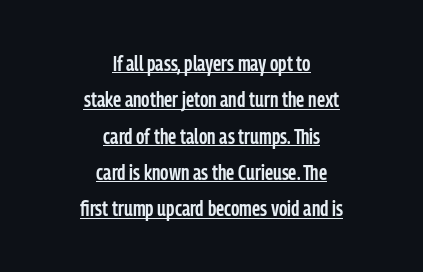
Does the weight exceed regular? Yes, but only to semibold. Somebody hit Ctrl+U on this one — the words are underlined. Style check: upright. Tracking value appears to be zero — textbook default spacing.
